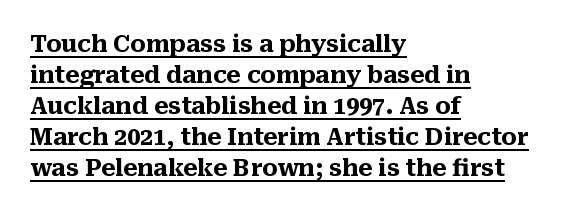
Q: Is the text bold? A: Yes.
Q: Is the text italic (slanted)? A: No, it is upright.
Q: Is the text underlined? A: Yes.
Q: How is the paragraph aligned? A: Left-aligned.
Q: Is the spacing between letters normal or unusually wide? A: Normal.
Q: Is the spacing between lines tight, normal or loose? A: Normal.
